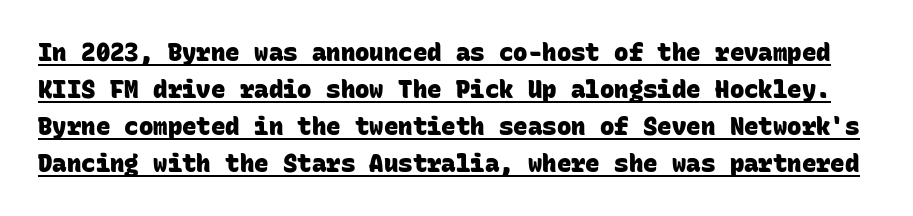
{"bold": "yes", "underline": "yes", "line_spacing": "normal", "line_spacing_ratio": 1.54, "letter_spacing": "normal", "letter_spacing_em": 0.0, "glyph_px": 24}
